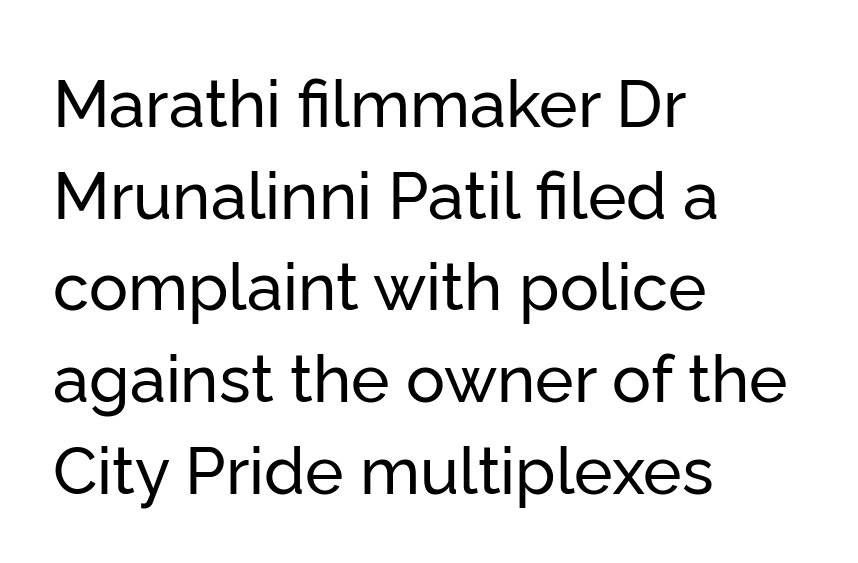
Q: Is the text italic (slanted)? A: No, it is upright.
Q: Is the typeface a serif or a sans-serif typeface? A: Sans-serif.
Q: Is the text underlined? A: No.
Q: How is the paragraph aligned? A: Left-aligned.
Q: Is the spacing between letters normal or unusually wide? A: Normal.
Q: Is the spacing between lines tight, normal or loose? A: Normal.
Q: Width (condensed, normal, or wide)? A: Normal.
Q: Stroke contrast? A: Low.
Q: x-height? A: Medium.
Q: Monospaced? A: No.
